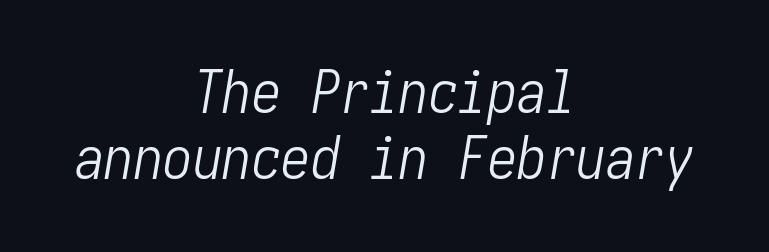
The image shows 59 px light, condensed type, italic (leaning right); set centered, tight line spacing (1.12x), normal letter spacing, not underlined; low stroke contrast and a medium x-height.
